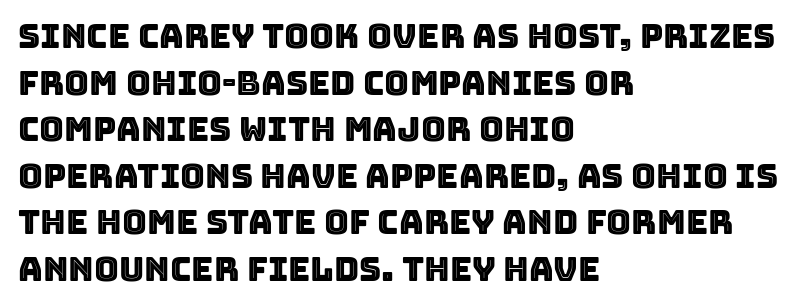
Do the characters align in a grid? No, the font is proportional. The font's upright variant was chosen for this text. The typesetter chose a ragged-right arrangement here. The foot of each line stays bare and open. Summary of vertical rhythm: regular, with standard interline spacing. Default kerning and tracking; the words read as compact shapes.
